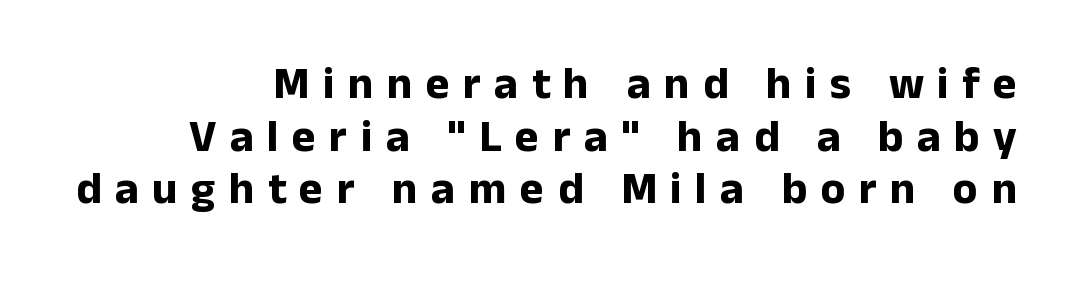
The image shows 45 px bold sans-serif type, upright; set right-aligned, line spacing 1.17x, unusually wide letter spacing (+0.3 em), not underlined; low stroke contrast and a medium x-height.
